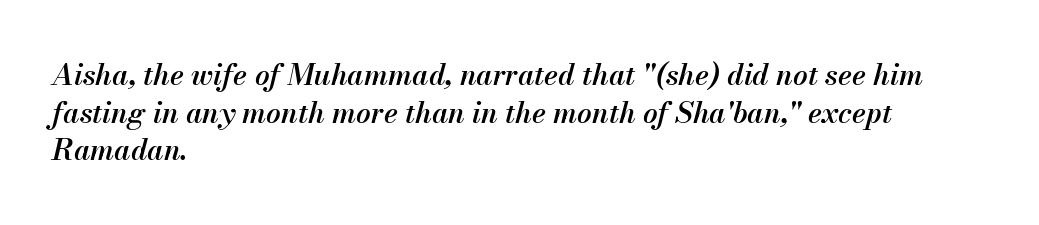
The image shows 29 px semibold type, italic (leaning right); set left-aligned, normal line spacing (1.3x), normal letter spacing, not underlined; medium stroke contrast and a small x-height.
